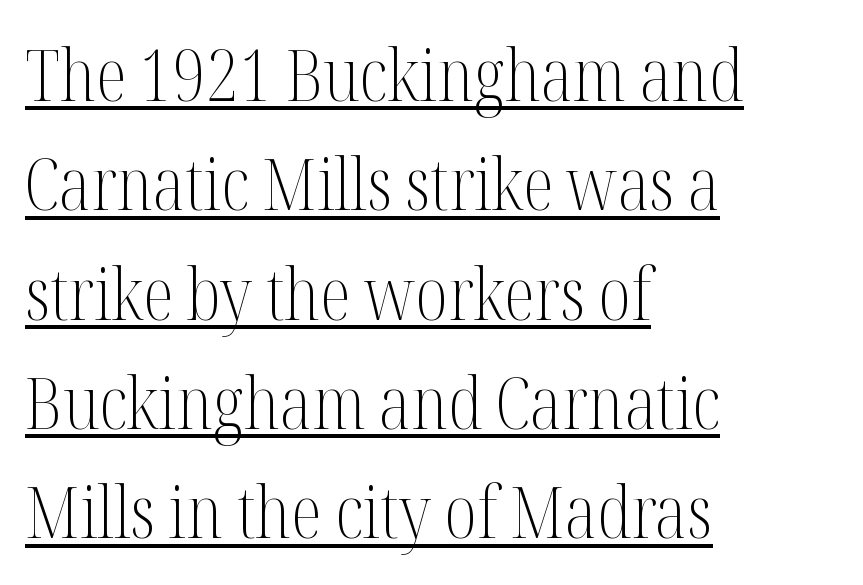
{"serif": "yes", "italic": "no", "bold": "no", "weight": "light", "width": "condensed", "stroke_contrast": "medium", "x_height": "medium", "monospaced": "no", "underline": "yes", "align": "left", "line_spacing": "normal", "line_spacing_ratio": 1.54, "letter_spacing": "normal", "letter_spacing_em": 0.0, "glyph_px": 71}
